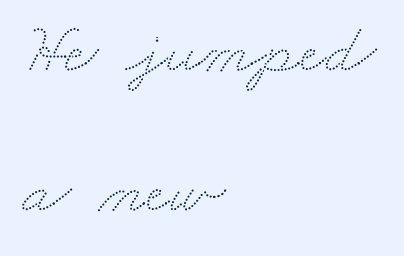
Q: Is the text underlined? A: No.
Q: How is the paragraph aligned? A: Left-aligned.
Q: Is the spacing between letters normal or unusually wide? A: Normal.
Q: Is the spacing between lines tight, normal or loose? A: Loose.
Q: Width (condensed, normal, or wide)? A: Wide.
Q: Stroke contrast? A: Low.
Q: x-height? A: Small.
Q: Monospaced? A: No.
